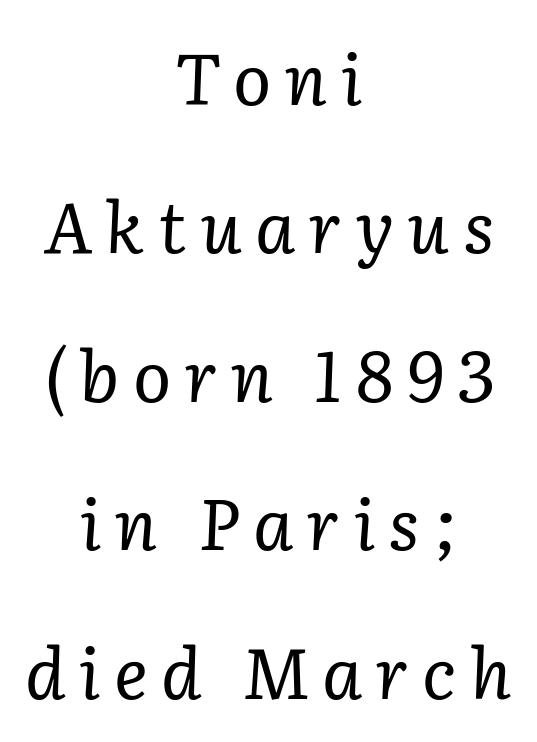
{"serif": "yes", "italic": "yes", "lean": "right", "slant_degrees": 2, "bold": "no", "weight": "regular", "width": "normal", "stroke_contrast": "low", "x_height": "medium", "monospaced": "no", "underline": "no", "align": "center", "line_spacing": "loose", "line_spacing_ratio": 2.09, "glyph_px": 71}
